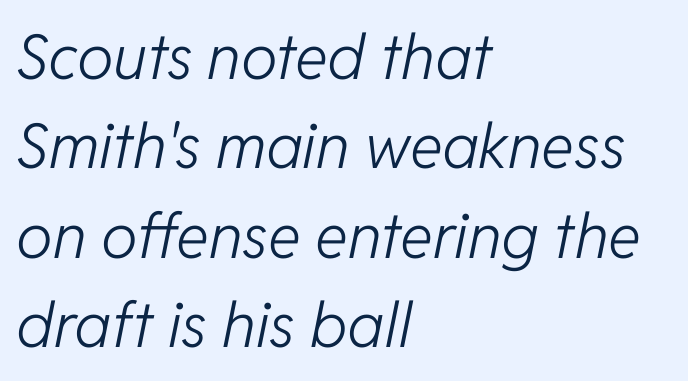
Q: Is the text bold? A: No.
Q: Is the text italic (slanted)? A: Yes, it leans right by about 11 degrees.
Q: Is the text underlined? A: No.
Q: How is the paragraph aligned? A: Left-aligned.
Q: Is the spacing between letters normal or unusually wide? A: Normal.
Q: Is the spacing between lines tight, normal or loose? A: Normal.
Q: Width (condensed, normal, or wide)? A: Normal.
Q: Stroke contrast? A: Low.
Q: x-height? A: Medium.
Q: Monospaced? A: No.
